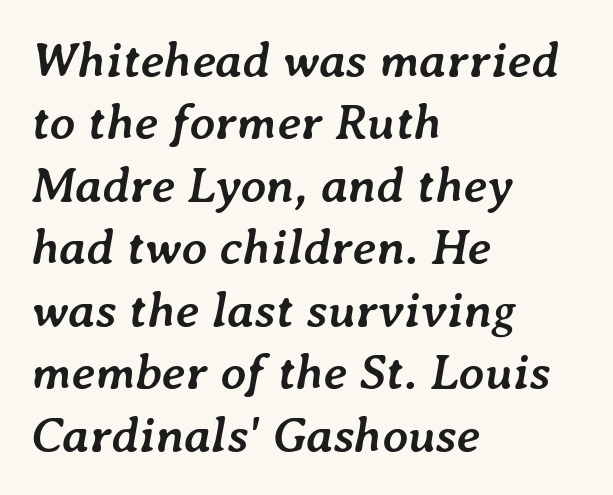
The image shows 50 px semibold type, italic (leaning right); set left-aligned, normal line spacing (1.25x), normal letter spacing, not underlined; low stroke contrast and a medium x-height.
